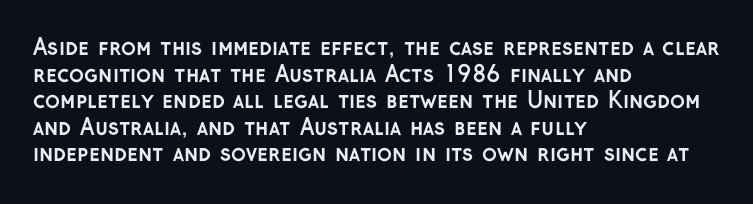
{"italic": "no", "bold": "yes", "underline": "no", "align": "left", "line_spacing_ratio": 1.21, "letter_spacing": "normal", "letter_spacing_em": 0.0, "glyph_px": 22}
